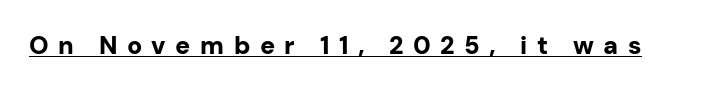
Q: Is the text bold? A: Yes.
Q: Is the text italic (slanted)? A: No, it is upright.
Q: Is the text underlined? A: Yes.
Q: Is the spacing between letters normal or unusually wide? A: Unusually wide.
